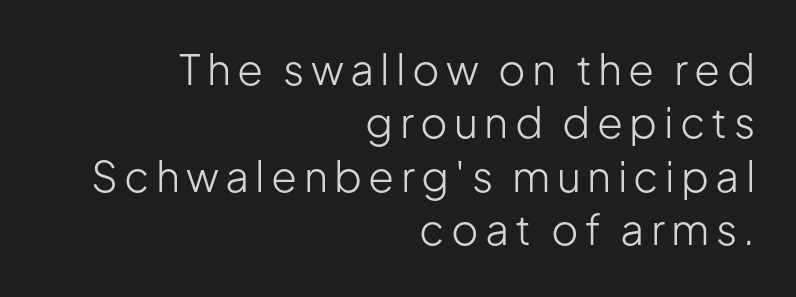
The typography opts for an upright posture over an oblique one. Weight: not bold — regular or lighter. The rows are spaced the way most documents space them. These lines are rendered in a variable-pitch font. Any mark beneath the type? The region is blank. Horizontally, the lines are justified to the trailing edge only.
